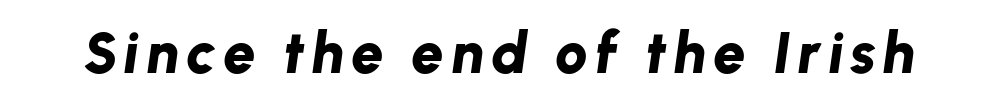
The image shows 58 px bold type, italic (leaning right); set not underlined; low stroke contrast and a medium x-height.
